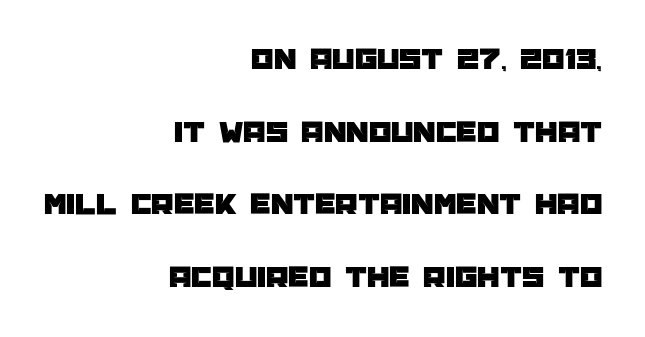
Students, note that the glyphs here touch the page at normal intervals. Descenders are the only things crossing below the line. Notice how the stems are strictly vertical — no italics here. The rendering uses natural spacing where letterforms have individual widths. Compared with typical paragraphs, the rows here are farther apart. Where is the straight margin? On the right.
